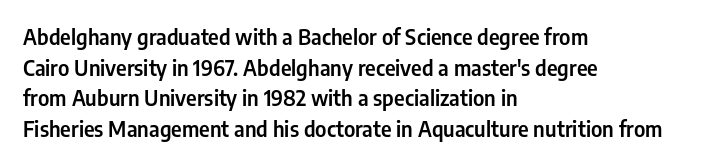
{"italic": "no", "underline": "no", "align": "left", "line_spacing": "normal", "line_spacing_ratio": 1.46, "letter_spacing": "normal", "letter_spacing_em": 0.0, "glyph_px": 21}
